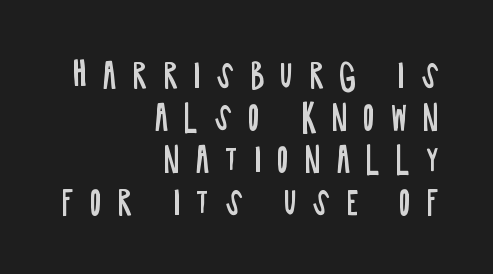
Alignment: flush right. Is the letter spacing exaggerated? Yes — the characters are pushed far apart. These lines are rendered in a variable-pitch font. The lines sit at an ordinary, default distance from one another. Descenders hang freely into open space.
